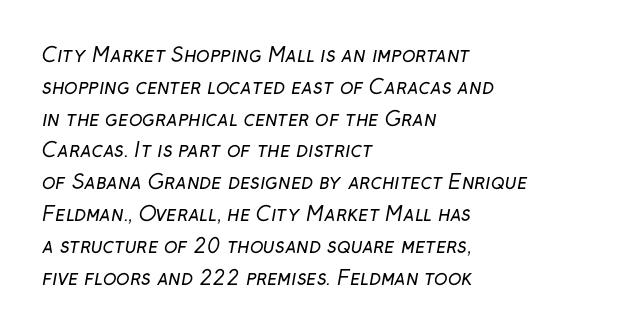
The image shows 20 px text type; set left-aligned, normal line spacing (1.59x), normal letter spacing, not underlined.
